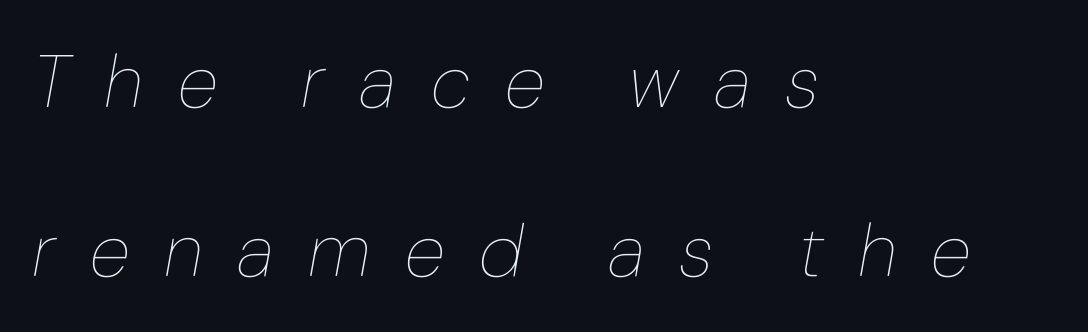
The letters advance in unequal steps, a hallmark of proportional type. An italicized treatment has been applied to the whole sample. The rendering inserts visible extra space after every character. In CSS terms this would be text-align: left. Heft: none added — not bold.
